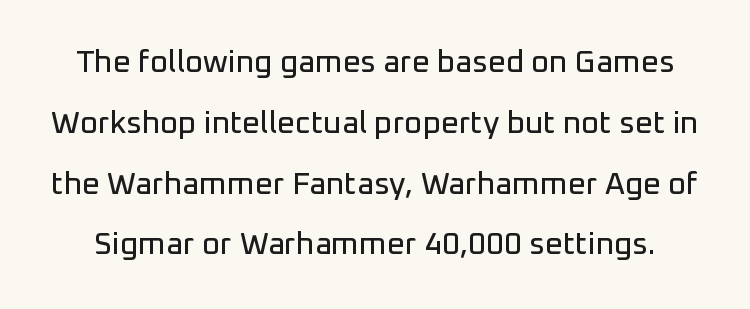
Q: Is the text italic (slanted)? A: No, it is upright.
Q: Is the typeface a serif or a sans-serif typeface? A: Sans-serif.
Q: Is the text underlined? A: No.
Q: Is the spacing between letters normal or unusually wide? A: Normal.
Q: Is the spacing between lines tight, normal or loose? A: Loose.
Q: Width (condensed, normal, or wide)? A: Normal.
Q: Stroke contrast? A: Low.
Q: x-height? A: Medium.
Q: Monospaced? A: No.
